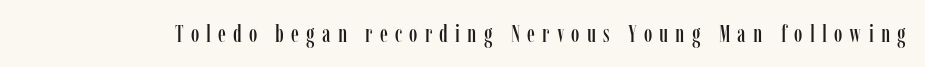
The line texture is sparse and dotted thanks to wide tracking. The font's upright variant was chosen for this text. Unmarked baselines from the first word to the last.
